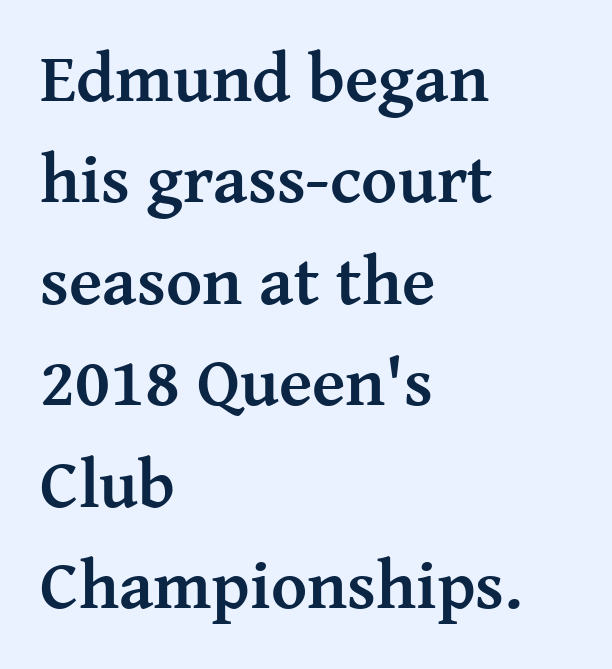
This is the regular roman posture of the typeface. Normally led — the rows are evenly, conventionally spaced. The ragged edge is on the right, which tells us the setting is flush left. This sample uses plain, unmodified letter spacing.
